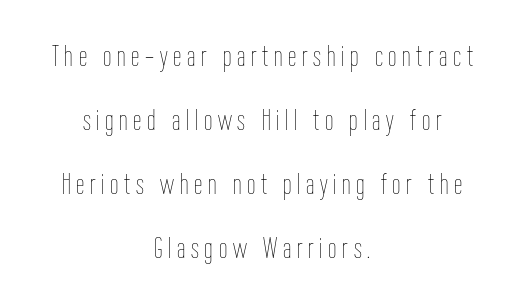
{"italic": "no", "bold": "no", "weight": "thin", "width": "condensed", "stroke_contrast": "low", "x_height": "medium", "monospaced": "no", "underline": "no", "align": "center", "line_spacing": "loose", "line_spacing_ratio": 2.13, "glyph_px": 30}
